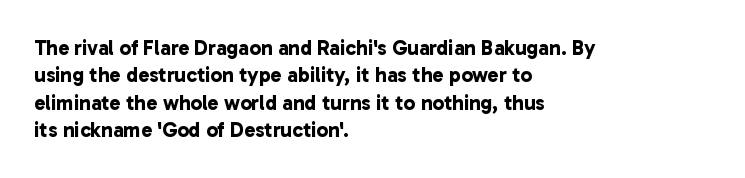
The image shows 21 px bold type; set left-aligned, normal line spacing (1.3x), normal letter spacing, not underlined.
